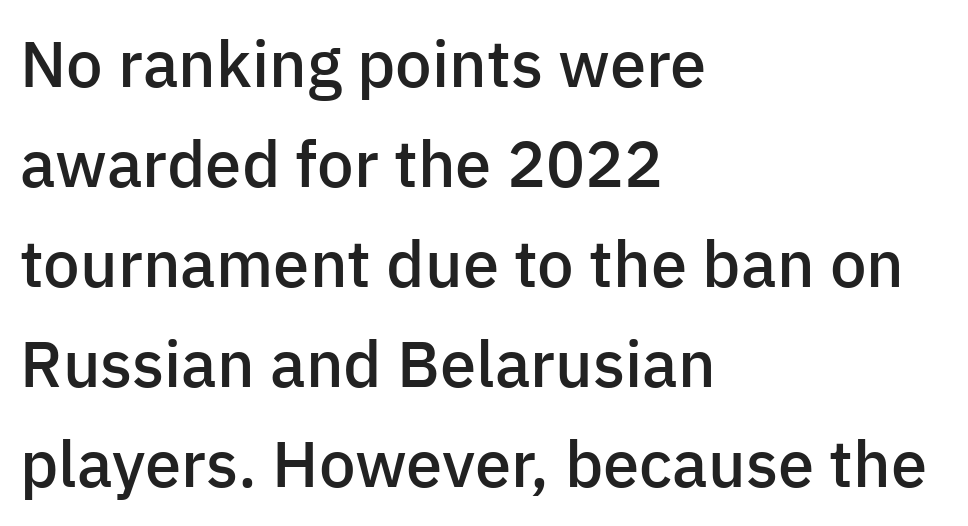
{"serif": "no", "italic": "no", "bold": "semi", "weight": "semibold", "width": "normal", "stroke_contrast": "low", "x_height": "medium", "monospaced": "no", "underline": "no", "align": "left", "line_spacing": "normal", "line_spacing_ratio": 1.54, "letter_spacing": "normal", "letter_spacing_em": 0.0, "glyph_px": 65}
